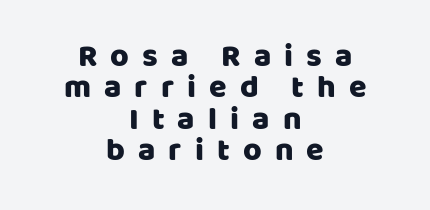
These lines have a slow, spaced-out rhythm from letter to letter. Closely set lines give the paragraph a compact silhouette. The passage shown is typeset with a sans-serif family. A bare baseline throughout the passage. Notice how the passage keeps no hard edge, just a central spine. These lines are rendered in a variable-pitch font.
